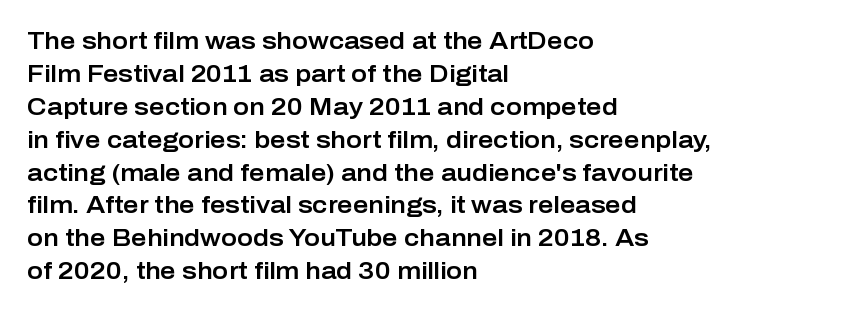
{"italic": "no", "underline": "no", "align": "left", "line_spacing": "normal", "line_spacing_ratio": 1.37, "letter_spacing": "normal", "letter_spacing_em": 0.0, "glyph_px": 24}
